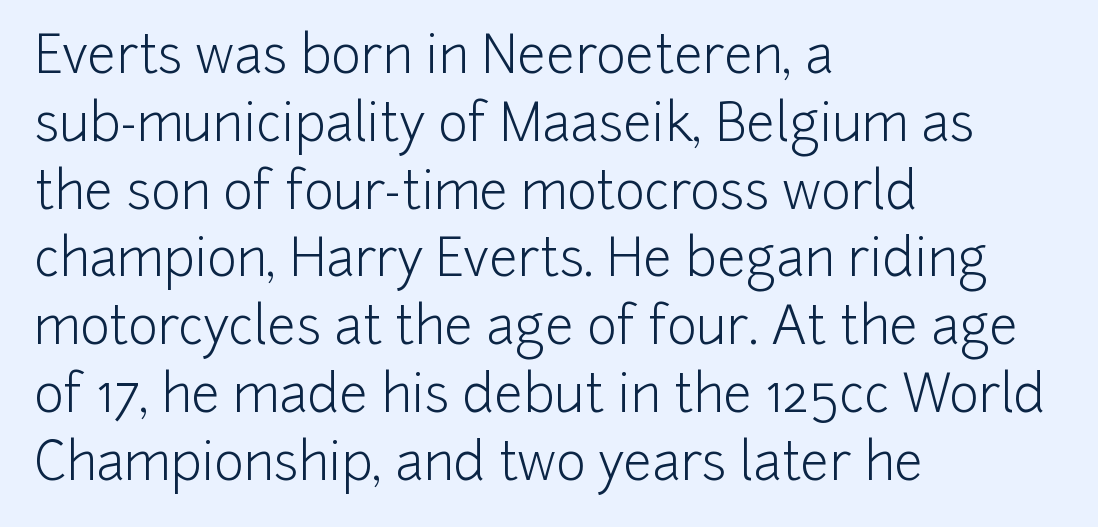
The lines in this sample share a left origin and differ only in where they stop. Tall strokes in this sample are plumb rather than angled. Letters rest on an invisible, unmarked baseline. Note the varied advance widths — an 'i' is clearly narrower than an 'm'.
